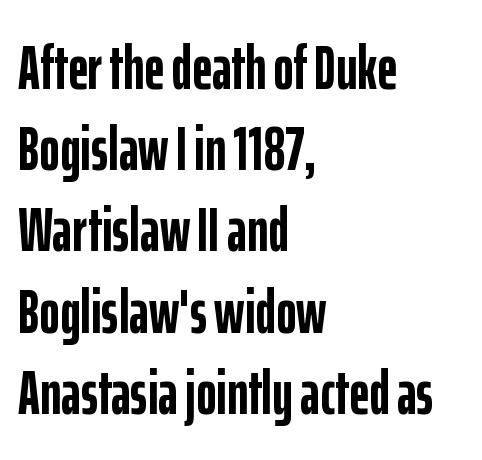
Q: Is the text bold? A: Yes.
Q: Is the text italic (slanted)? A: No, it is upright.
Q: Is the typeface a serif or a sans-serif typeface? A: Sans-serif.
Q: Is the text underlined? A: No.
Q: How is the paragraph aligned? A: Left-aligned.
Q: Is the spacing between letters normal or unusually wide? A: Normal.
Q: Is the spacing between lines tight, normal or loose? A: Normal.
Q: Width (condensed, normal, or wide)? A: Condensed.
Q: Stroke contrast? A: Low.
Q: x-height? A: Medium.
Q: Monospaced? A: No.
